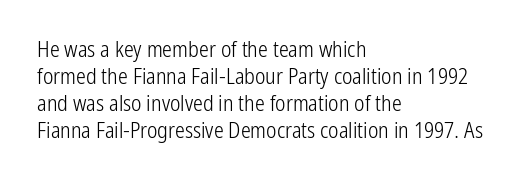
The image shows 22 px text type, upright; set left-aligned, line spacing 1.22x, normal letter spacing, not underlined.
